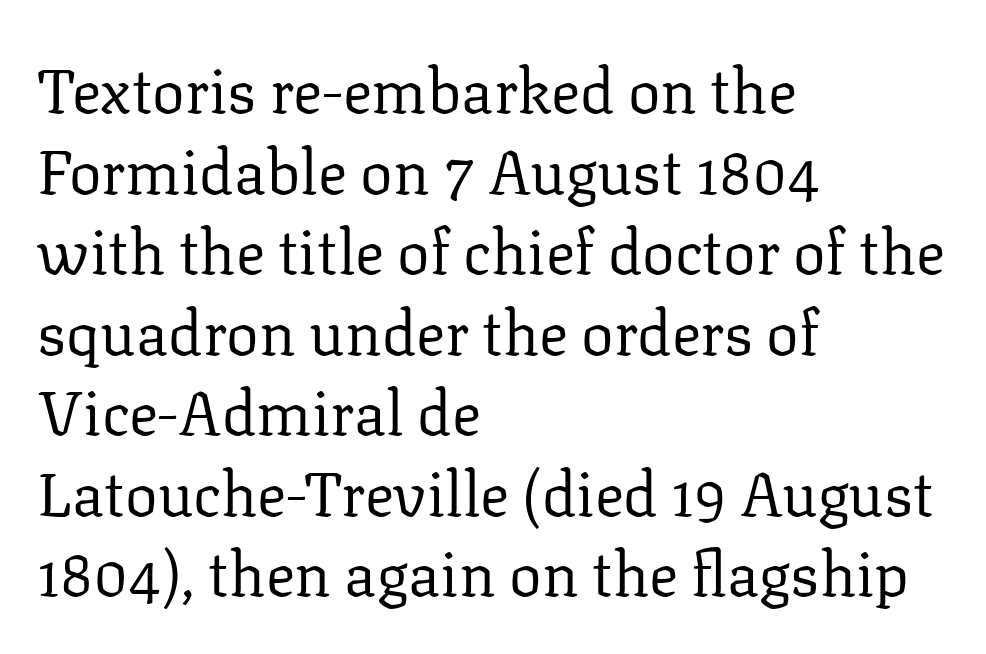
Q: Is the text bold? A: No.
Q: Is the text italic (slanted)? A: No, it is upright.
Q: Is the typeface a serif or a sans-serif typeface? A: Serif.
Q: Is the text underlined? A: No.
Q: How is the paragraph aligned? A: Left-aligned.
Q: Is the spacing between letters normal or unusually wide? A: Normal.
Q: Is the spacing between lines tight, normal or loose? A: Normal.
Q: Width (condensed, normal, or wide)? A: Normal.
Q: Stroke contrast? A: Low.
Q: x-height? A: Medium.
Q: Monospaced? A: No.
